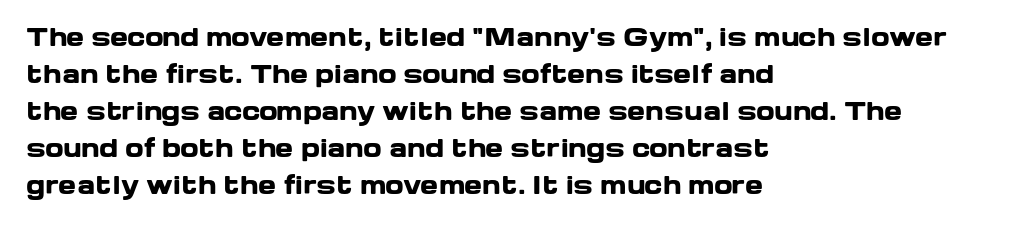
Q: Is the text bold? A: Yes.
Q: Is the text italic (slanted)? A: No, it is upright.
Q: Is the text underlined? A: No.
Q: How is the paragraph aligned? A: Left-aligned.
Q: Is the spacing between letters normal or unusually wide? A: Normal.
Q: Is the spacing between lines tight, normal or loose? A: Normal.
